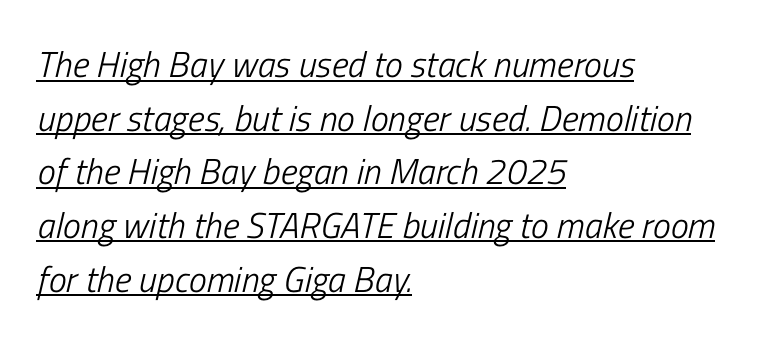
Q: Is the text bold? A: No.
Q: Is the text italic (slanted)? A: Yes, it leans right by about 13 degrees.
Q: Is the text underlined? A: Yes.
Q: How is the paragraph aligned? A: Left-aligned.
Q: Is the spacing between letters normal or unusually wide? A: Normal.
Q: Is the spacing between lines tight, normal or loose? A: Normal.
Q: Width (condensed, normal, or wide)? A: Condensed.
Q: Stroke contrast? A: Low.
Q: x-height? A: Medium.
Q: Monospaced? A: No.
